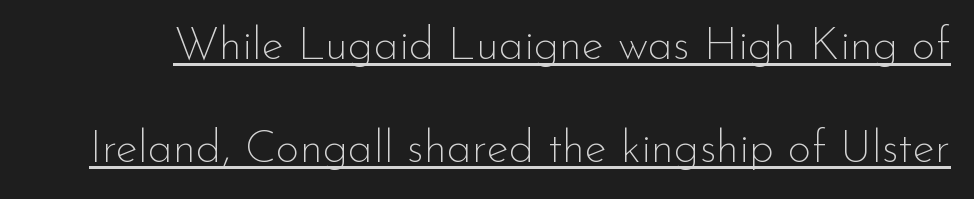
{"serif": "no", "italic": "no", "bold": "no", "weight": "thin", "width": "normal", "stroke_contrast": "low", "x_height": "small", "monospaced": "no", "underline": "yes", "line_spacing": "loose", "line_spacing_ratio": 2.24, "letter_spacing": "normal", "letter_spacing_em": 0.0, "glyph_px": 46}
